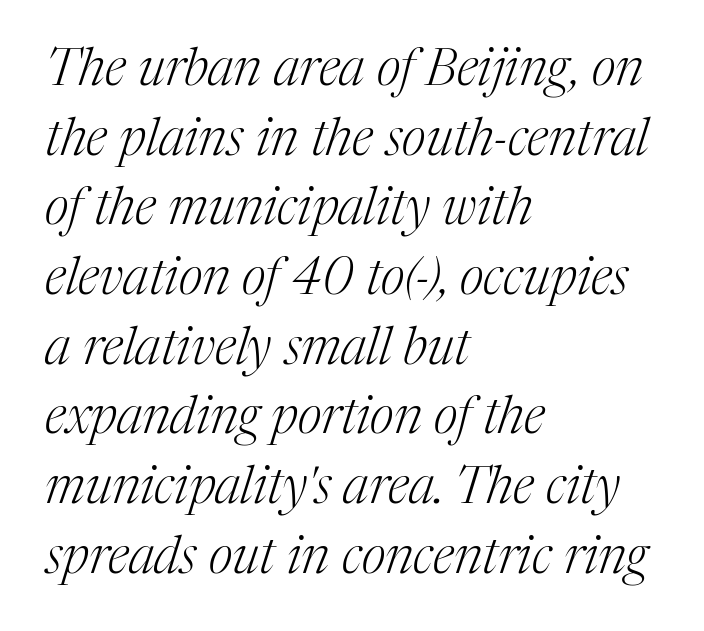
Q: Is the text bold? A: No.
Q: Is the text italic (slanted)? A: Yes, it leans right by about 17 degrees.
Q: Is the typeface a serif or a sans-serif typeface? A: Serif.
Q: Is the text underlined? A: No.
Q: How is the paragraph aligned? A: Left-aligned.
Q: Is the spacing between letters normal or unusually wide? A: Normal.
Q: Is the spacing between lines tight, normal or loose? A: Normal.
Q: Width (condensed, normal, or wide)? A: Normal.
Q: Stroke contrast? A: Medium.
Q: x-height? A: Medium.
Q: Monospaced? A: No.
